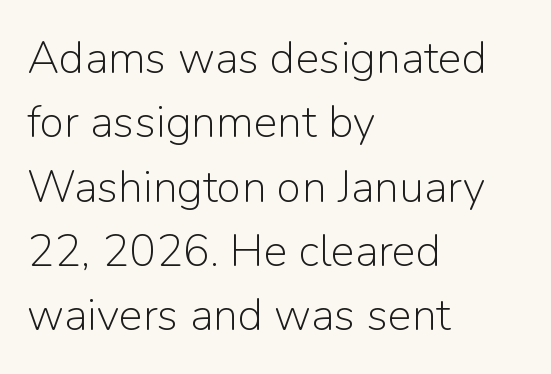
Q: Is the text bold? A: No.
Q: Is the text italic (slanted)? A: No, it is upright.
Q: Is the typeface a serif or a sans-serif typeface? A: Sans-serif.
Q: Is the text underlined? A: No.
Q: How is the paragraph aligned? A: Left-aligned.
Q: Is the spacing between letters normal or unusually wide? A: Normal.
Q: Is the spacing between lines tight, normal or loose? A: Normal.
Q: Width (condensed, normal, or wide)? A: Normal.
Q: Stroke contrast? A: Low.
Q: x-height? A: Medium.
Q: Monospaced? A: No.
